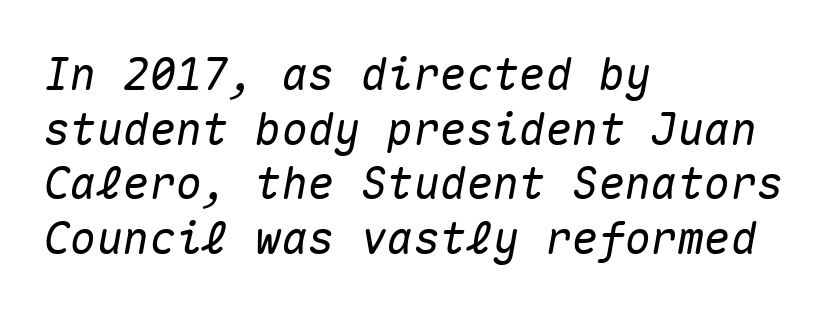
The image shows 44 px text type, italic (leaning right), monospaced; set left-aligned, line spacing 1.24x, normal letter spacing, not underlined; medium stroke contrast and a medium x-height.
